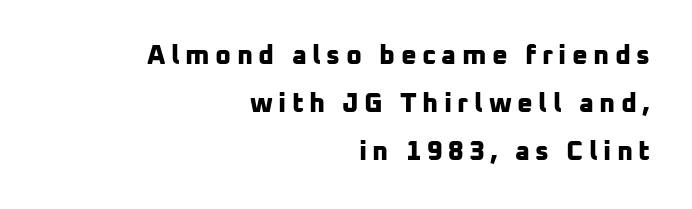
Q: Is the text bold? A: Yes.
Q: Is the text underlined? A: No.
Q: How is the paragraph aligned? A: Right-aligned.
Q: Is the spacing between letters normal or unusually wide? A: Unusually wide.
